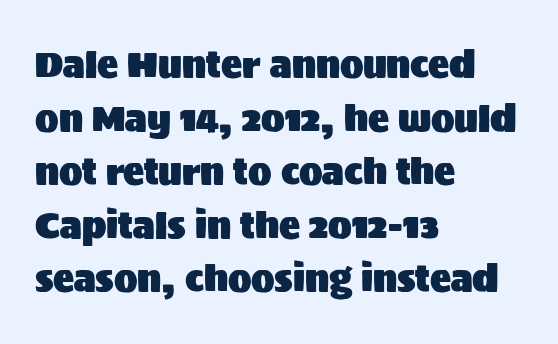
Each letter keeps its own natural width here, so spacing adapts to shape. The space between consecutive lines is moderate. This rendering employs a face without finishing strokes, i.e., a sans-serif. It's the straight-up-and-down kind of type. Lines of text with bare space underneath. This sample is left-justified, so line endings fall wherever the words run out.
